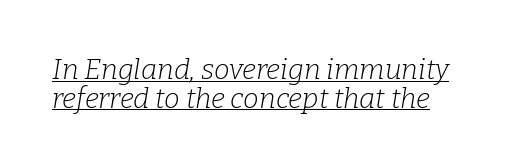
The face used here is seriffed, in the tradition of book romans. Descenders here cross a horizontal rule under the line. If you drew a line through each stem, it would be angled. The strokes carry an ordinary text weight at most.
